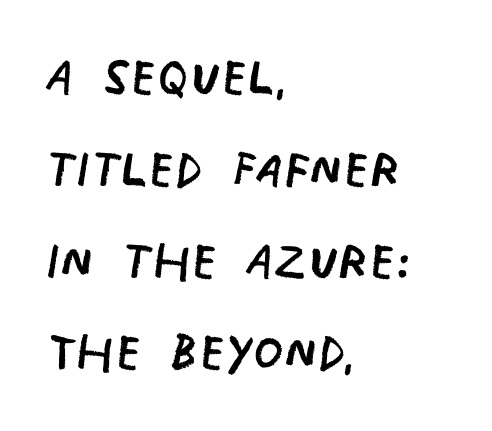
Q: Is the text bold? A: No.
Q: Is the typeface a serif or a sans-serif typeface? A: Sans-serif.
Q: Is the text underlined? A: No.
Q: How is the paragraph aligned? A: Left-aligned.
Q: Is the spacing between letters normal or unusually wide? A: Normal.
Q: Is the spacing between lines tight, normal or loose? A: Normal.
Q: Width (condensed, normal, or wide)? A: Condensed.
Q: Stroke contrast? A: Low.
Q: x-height? A: Large.
Q: Monospaced? A: No.
